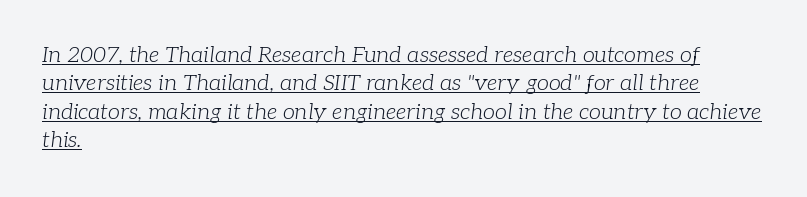
Q: Is the text bold? A: No.
Q: Is the text italic (slanted)? A: Yes, it leans right by about 7 degrees.
Q: Is the text underlined? A: Yes.
Q: How is the paragraph aligned? A: Left-aligned.
Q: Is the spacing between letters normal or unusually wide? A: Normal.
Q: Is the spacing between lines tight, normal or loose? A: Normal.
